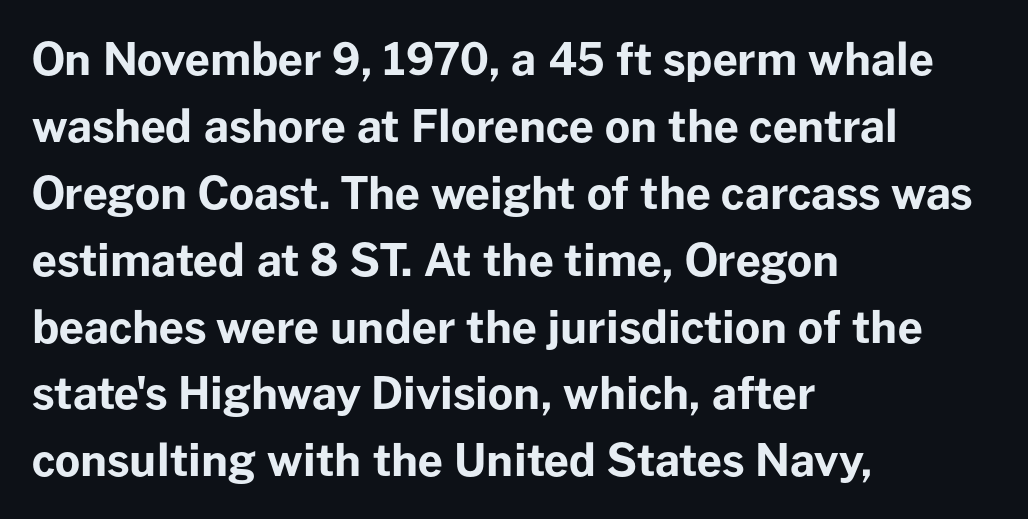
Q: Is the text bold? A: Yes.
Q: Is the text italic (slanted)? A: No, it is upright.
Q: Is the typeface a serif or a sans-serif typeface? A: Sans-serif.
Q: Is the text underlined? A: No.
Q: How is the paragraph aligned? A: Left-aligned.
Q: Is the spacing between letters normal or unusually wide? A: Normal.
Q: Is the spacing between lines tight, normal or loose? A: Normal.
Q: Width (condensed, normal, or wide)? A: Normal.
Q: Stroke contrast? A: Low.
Q: x-height? A: Medium.
Q: Monospaced? A: No.
